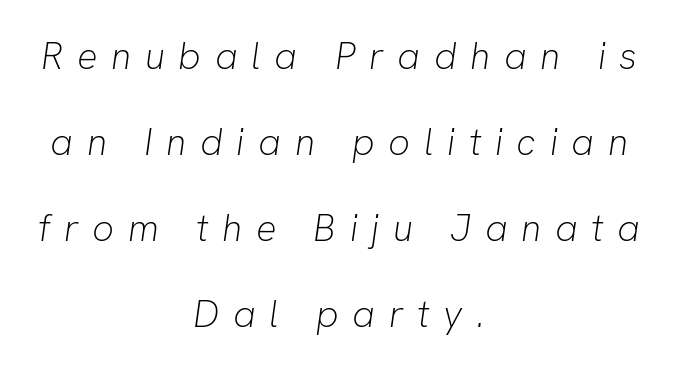
Is the stroke heavy? The answer is a plain regular-or-lighter. The axis of the letterforms is tilted away from vertical. Compared with a flush-left layout, this one balances lines on the center instead. Words float on clear page, feet unadorned. A great deal of white space separates one row of letters from the next.
